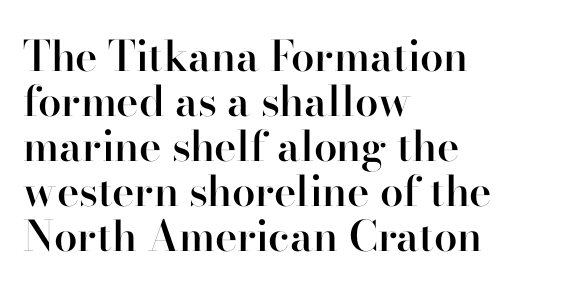
{"serif": "yes", "italic": "no", "bold": "semi", "weight": "semibold", "width": "normal", "stroke_contrast": "high", "x_height": "small", "monospaced": "no", "underline": "no", "align": "left", "line_spacing": "tight", "line_spacing_ratio": 1.07, "letter_spacing": "normal", "letter_spacing_em": 0.0, "glyph_px": 42}
